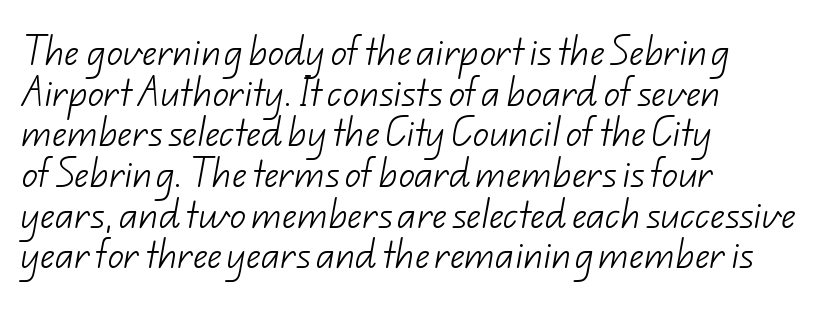
The image shows 32 px light sans-serif type; set left-aligned, normal line spacing (1.27x), normal letter spacing, not underlined; low stroke contrast and a small x-height.
